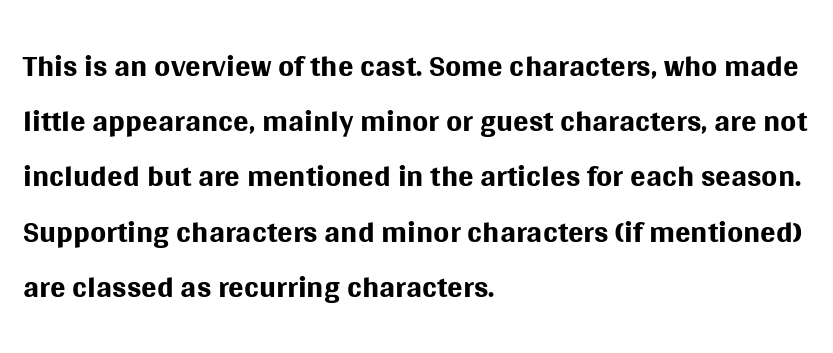
Q: Is the text bold? A: No.
Q: Is the text italic (slanted)? A: No, it is upright.
Q: Is the typeface a serif or a sans-serif typeface? A: Sans-serif.
Q: Is the text underlined? A: No.
Q: How is the paragraph aligned? A: Left-aligned.
Q: Is the spacing between letters normal or unusually wide? A: Normal.
Q: Width (condensed, normal, or wide)? A: Normal.
Q: Stroke contrast? A: Medium.
Q: x-height? A: Large.
Q: Monospaced? A: No.
